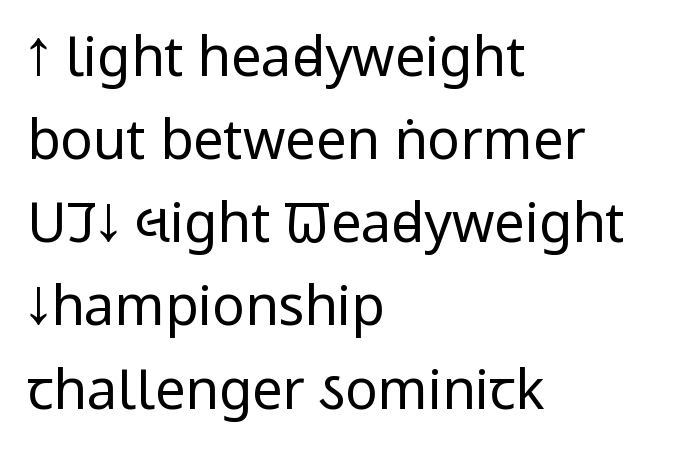
Weight: in the light-to-regular range. Characters follow at the spacing the type designer built in. Anything drawn beneath the words? Only blank space. Horizontally, the lines are justified to the leading edge only. Whoever set this chose a conventional vertical rhythm. The characters display no serif detailing; their extremities are plain.
